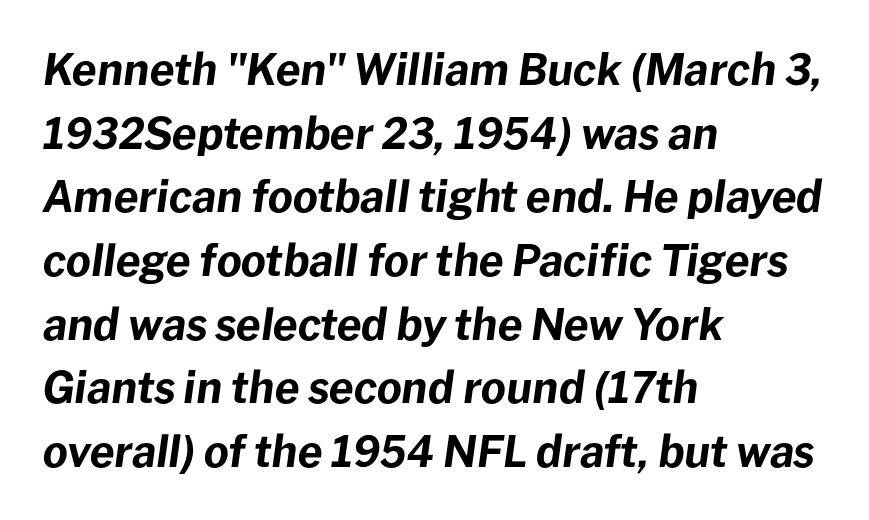
{"italic": "yes", "lean": "right", "slant_degrees": 8, "bold": "yes", "weight": "bold", "width": "normal", "stroke_contrast": "low", "x_height": "medium", "monospaced": "no", "underline": "no", "align": "left", "line_spacing": "normal", "line_spacing_ratio": 1.48, "letter_spacing": "normal", "letter_spacing_em": 0.0, "glyph_px": 43}
